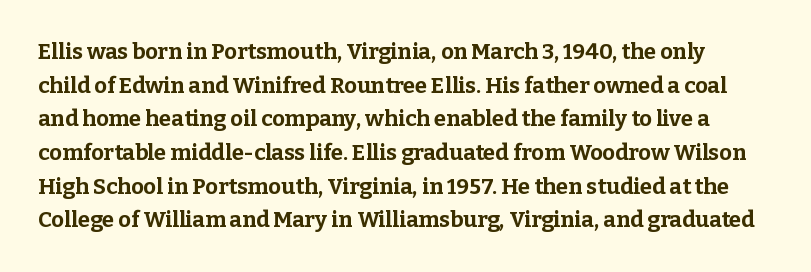
{"italic": "no", "bold": "yes", "underline": "no", "line_spacing": "normal", "line_spacing_ratio": 1.53, "letter_spacing": "normal", "letter_spacing_em": 0.0, "glyph_px": 22}
